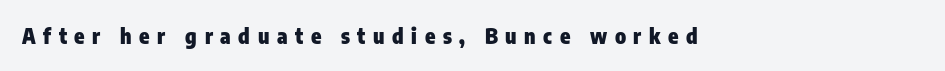
Q: Is the text bold? A: Yes.
Q: Is the text italic (slanted)? A: No, it is upright.
Q: Is the text underlined? A: No.
Q: How is the paragraph aligned? A: Left-aligned.
Q: Is the spacing between letters normal or unusually wide? A: Unusually wide.
